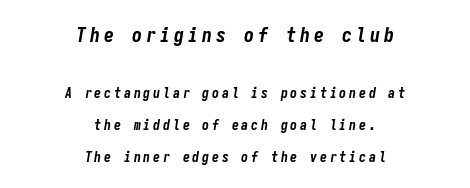
The passage is arranged like a title page — every line centered. The designer dialed line spacing up above the default. Observe the lean: these are italic letterforms. Weight: bold.
